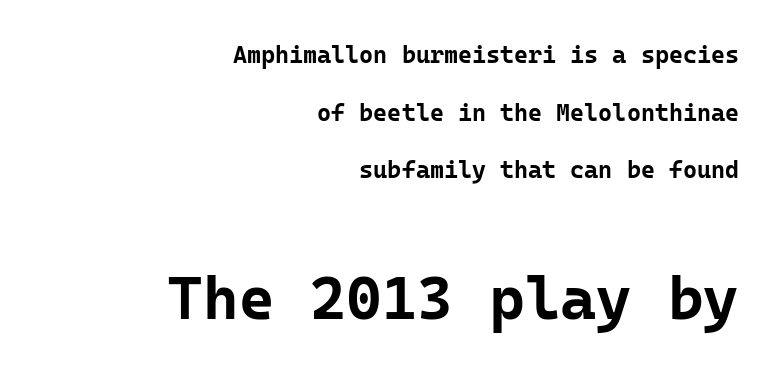
Q: Is the text bold? A: Yes.
Q: Is the text italic (slanted)? A: No, it is upright.
Q: Is the typeface a serif or a sans-serif typeface? A: Sans-serif.
Q: Is the text underlined? A: No.
Q: How is the paragraph aligned? A: Right-aligned.
Q: Is the spacing between letters normal or unusually wide? A: Normal.
Q: Is the spacing between lines tight, normal or loose? A: Loose.
Q: Which block of text is set in a larger size, the first (top) or the second (bottom)? A: The second (bottom) one.
Q: Width (condensed, normal, or wide)? A: Normal.
Q: Stroke contrast? A: Low.
Q: x-height? A: Medium.
Q: Monospaced? A: Yes.
